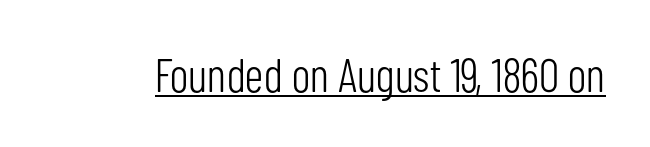
The rendering uses the underline text-decoration. The rendering keeps characters at their native spacing. These lines are rendered in a variable-pitch font. Style check: upright.
